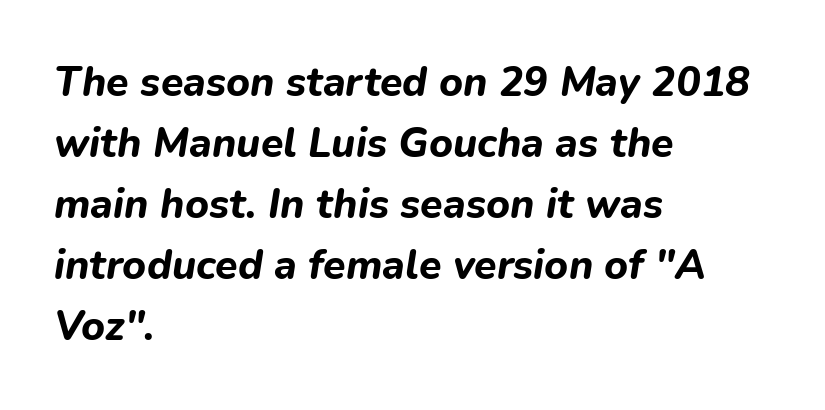
Q: Is the text bold? A: Yes.
Q: Is the text italic (slanted)? A: Yes, it leans right by about 9 degrees.
Q: Is the text underlined? A: No.
Q: How is the paragraph aligned? A: Left-aligned.
Q: Is the spacing between letters normal or unusually wide? A: Normal.
Q: Is the spacing between lines tight, normal or loose? A: Normal.
Q: Width (condensed, normal, or wide)? A: Normal.
Q: Stroke contrast? A: Low.
Q: x-height? A: Medium.
Q: Monospaced? A: No.
